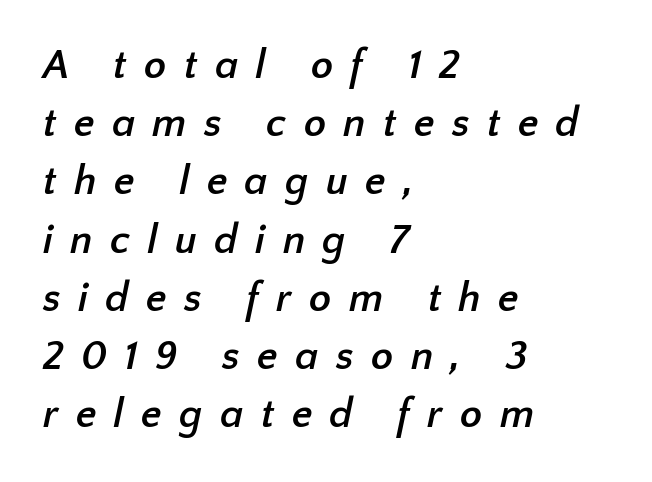
The image shows 41 px semibold sans-serif type; set left-aligned, normal line spacing (1.42x), unusually wide letter spacing (+0.42 em), not underlined; low stroke contrast and a medium x-height.
